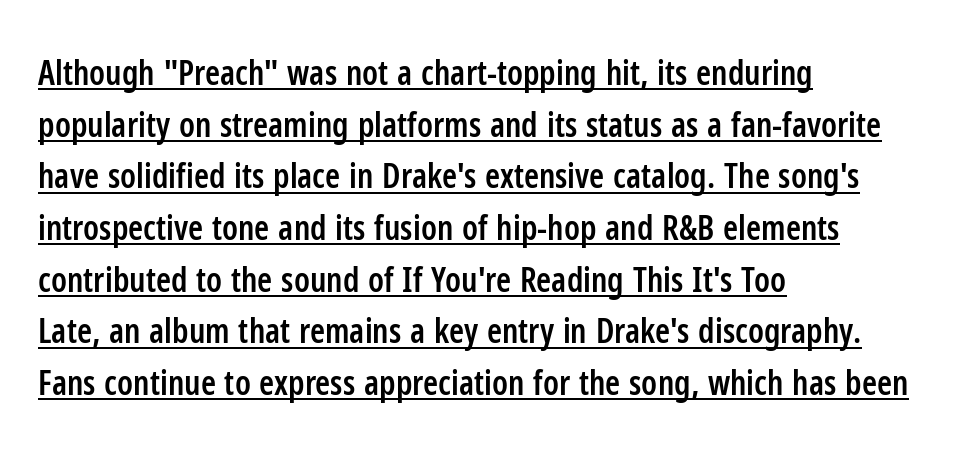
Q: Is the text bold? A: Semi-bold.
Q: Is the text italic (slanted)? A: No, it is upright.
Q: Is the typeface a serif or a sans-serif typeface? A: Sans-serif.
Q: Is the text underlined? A: Yes.
Q: How is the paragraph aligned? A: Left-aligned.
Q: Is the spacing between letters normal or unusually wide? A: Normal.
Q: Is the spacing between lines tight, normal or loose? A: Normal.
Q: Width (condensed, normal, or wide)? A: Condensed.
Q: Stroke contrast? A: Low.
Q: x-height? A: Medium.
Q: Monospaced? A: No.
